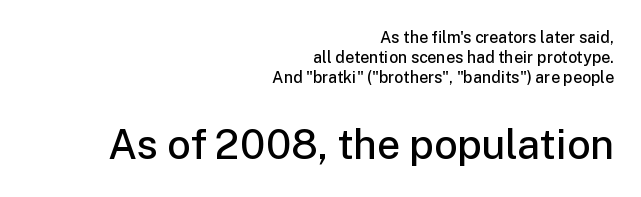
The image shows 41 px semibold sans-serif type, upright; set right-aligned, normal line spacing (1.26x), normal letter spacing, not underlined; the second (bottom) block is 2.56x larger; low stroke contrast and a medium x-height.
